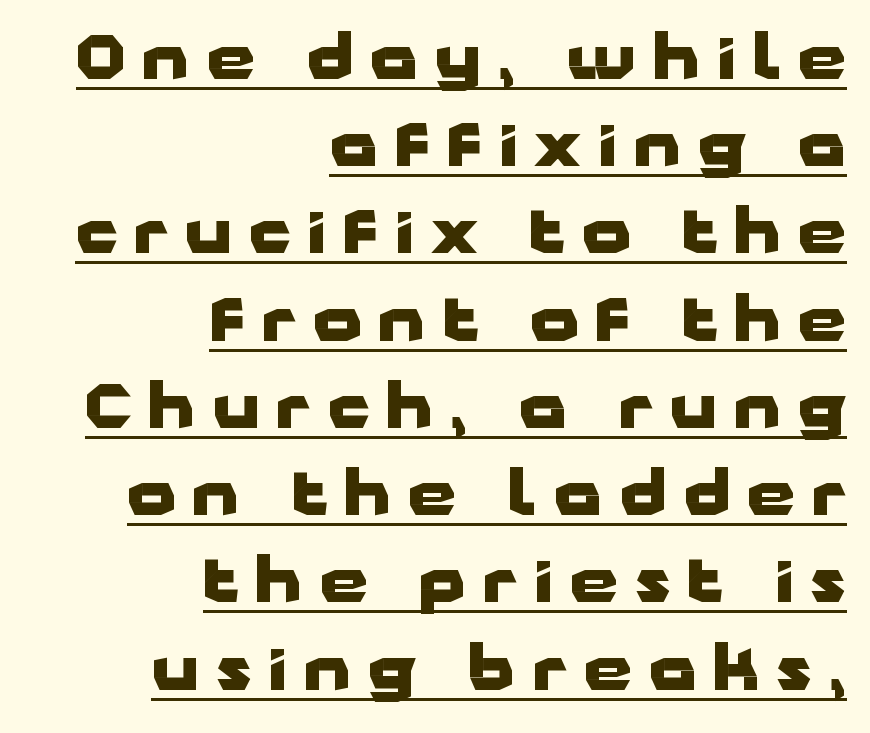
A normal amount of white space separates one row of letters from the next. Students, observe the line beneath the letters — that is underlining. Inter-character spacing is expanded well beyond the font's built-in metrics. Is there any slant? The stems are plumb. Leftover space on each line is placed entirely before the opening word.
